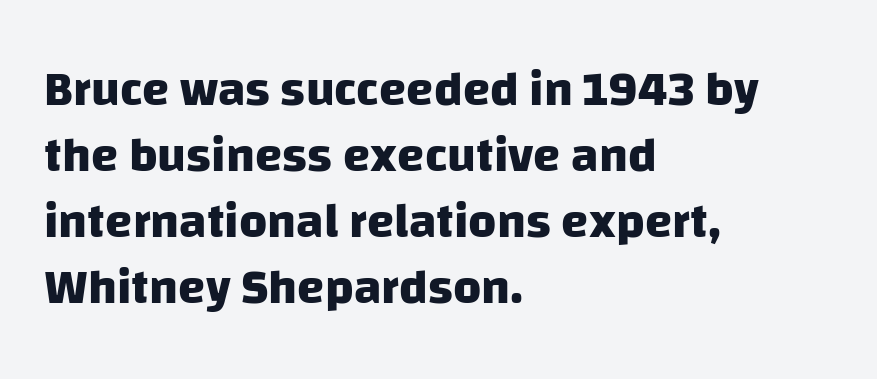
Q: Is the text bold? A: Yes.
Q: Is the typeface a serif or a sans-serif typeface? A: Sans-serif.
Q: Is the text underlined? A: No.
Q: How is the paragraph aligned? A: Left-aligned.
Q: Is the spacing between letters normal or unusually wide? A: Normal.
Q: Is the spacing between lines tight, normal or loose? A: Normal.
Q: Width (condensed, normal, or wide)? A: Normal.
Q: Stroke contrast? A: Low.
Q: x-height? A: Large.
Q: Monospaced? A: No.
